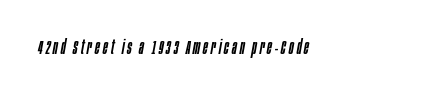
{"italic": "yes", "lean": "right", "slant_degrees": 10, "underline": "no", "align": "left", "glyph_px": 20}
